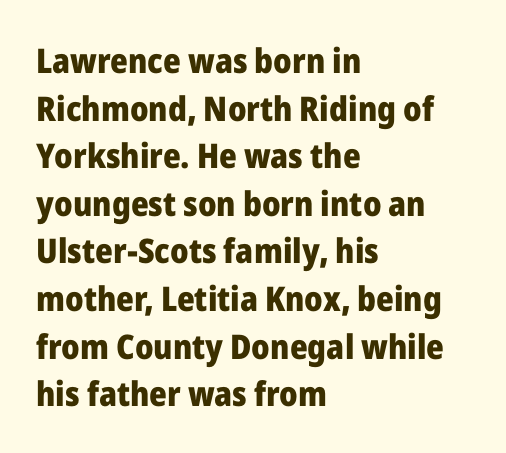
Descenders are the only things crossing below the line. Evenly set lines give the paragraph a standard silhouette. These lines keep a tight, regular rhythm from letter to letter. Every letter is thick-stroked: bold, no question. The typeface chosen for these lines omits serifs.
